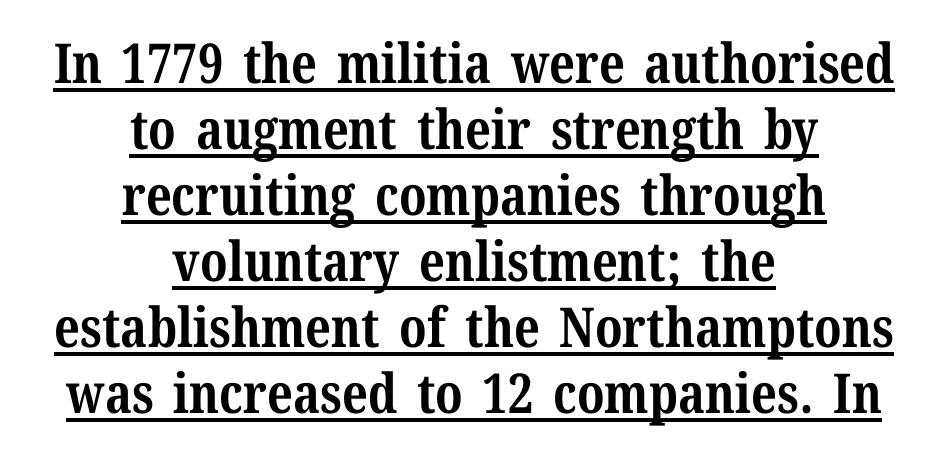
{"serif": "yes", "italic": "no", "bold": "yes", "weight": "bold", "width": "normal", "stroke_contrast": "medium", "x_height": "medium", "monospaced": "no", "underline": "yes", "align": "center", "line_spacing_ratio": 1.2, "letter_spacing": "normal", "letter_spacing_em": 0.0, "glyph_px": 55}
